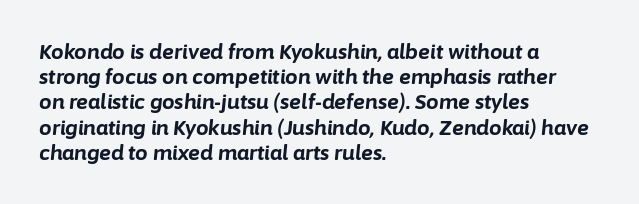
You'd pick this weight for a headline — it's a proper bold. The block of text has a typical density, with ordinary space between rows. The axis of the letterforms is tilted away from vertical. Spacing between characters is what you'd get straight out of the box. Teacher's note: observe the even left margin — that is flush-left alignment. Anything drawn beneath the words? Only blank space.
